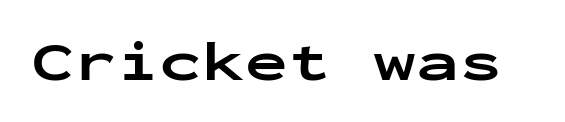
{"serif": "no", "italic": "no", "bold": "yes", "weight": "bold", "width": "wide", "stroke_contrast": "low", "x_height": "medium", "monospaced": "yes", "underline": "no", "letter_spacing": "normal", "letter_spacing_em": 0.0, "glyph_px": 57}
